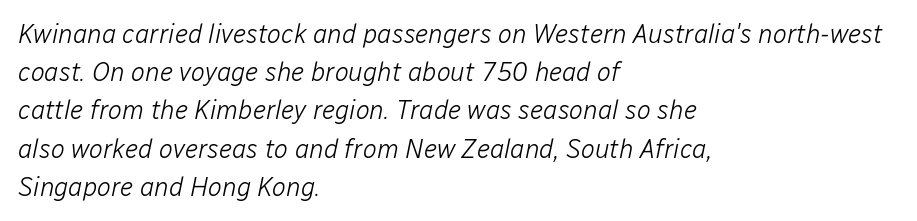
The image shows 26 px text type, italic (leaning right); set left-aligned, normal line spacing (1.47x), normal letter spacing, not underlined.
